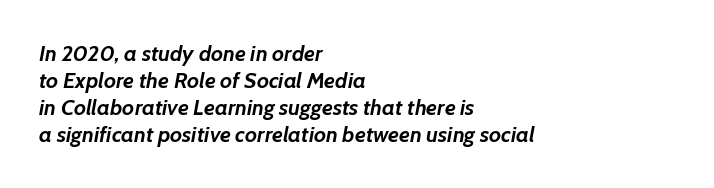
The image shows 22 px bold type, italic (leaning right); set left-aligned, line spacing 1.23x, normal letter spacing, not underlined.
